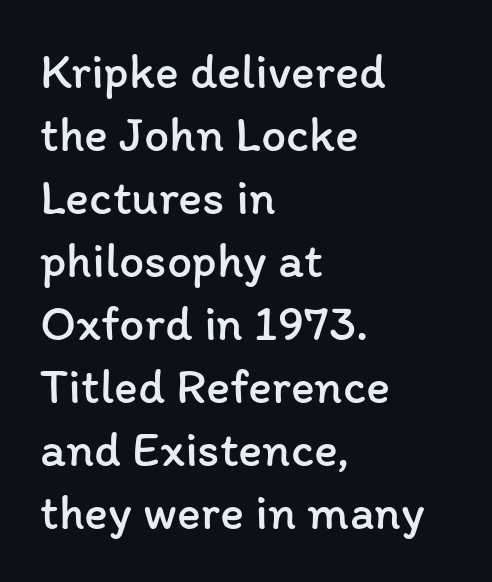
The image shows 50 px regular-weight type, upright; set left-aligned, normal line spacing (1.26x), normal letter spacing, not underlined; low stroke contrast and a medium x-height.
